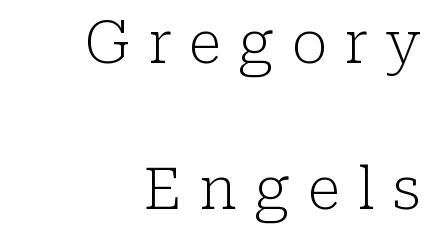
The image shows 59 px light serif type, upright; set right-aligned, loose line spacing (2.48x), unusually wide letter spacing (+0.29 em), not underlined; low stroke contrast and a medium x-height.
